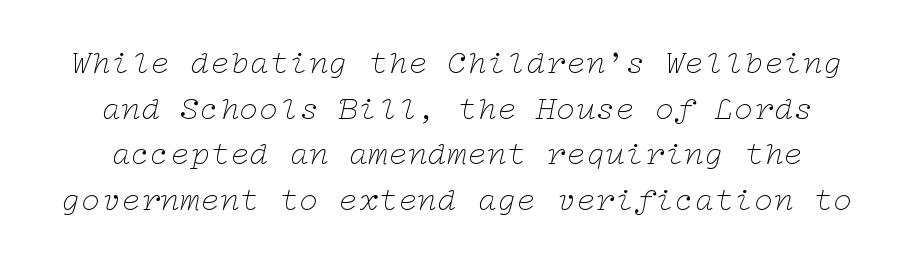
The image shows 33 px thin, wide serif type, italic (leaning right); set centered, normal line spacing (1.38x), normal letter spacing, not underlined; low stroke contrast and a medium x-height.
